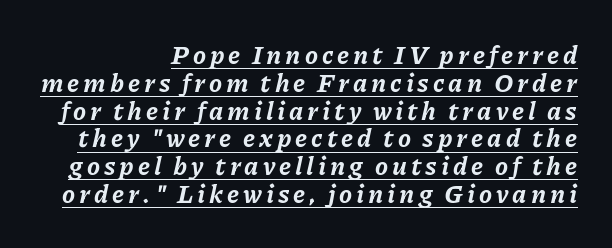
{"italic": "yes", "lean": "right", "slant_degrees": 11, "bold": "yes", "underline": "yes", "line_spacing": "tight", "line_spacing_ratio": 1.07, "glyph_px": 26}
